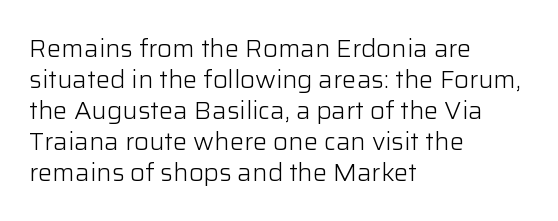
The image shows 24 px text type, upright; set left-aligned, normal line spacing (1.29x), normal letter spacing, not underlined.
